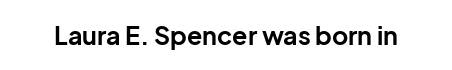
{"italic": "no", "bold": "yes", "underline": "no", "letter_spacing": "normal", "letter_spacing_em": 0.0, "glyph_px": 25}
